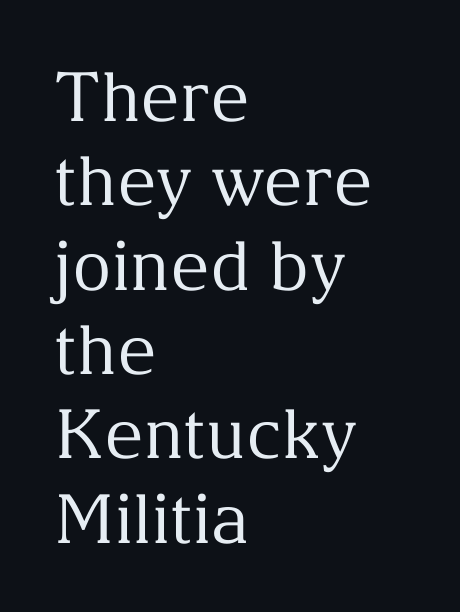
Q: Is the text bold? A: No.
Q: Is the text italic (slanted)? A: No, it is upright.
Q: Is the typeface a serif or a sans-serif typeface? A: Serif.
Q: Is the text underlined? A: No.
Q: How is the paragraph aligned? A: Left-aligned.
Q: Is the spacing between letters normal or unusually wide? A: Normal.
Q: Width (condensed, normal, or wide)? A: Normal.
Q: Stroke contrast? A: Medium.
Q: x-height? A: Medium.
Q: Monospaced? A: No.
